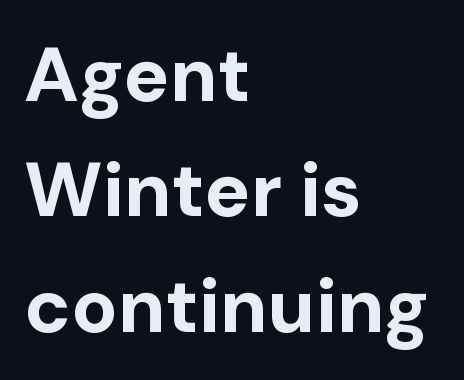
{"serif": "no", "italic": "no", "bold": "yes", "weight": "bold", "width": "normal", "stroke_contrast": "low", "x_height": "medium", "monospaced": "no", "underline": "no", "align": "left", "line_spacing": "normal", "line_spacing_ratio": 1.5, "letter_spacing": "normal", "letter_spacing_em": 0.0, "glyph_px": 77}
